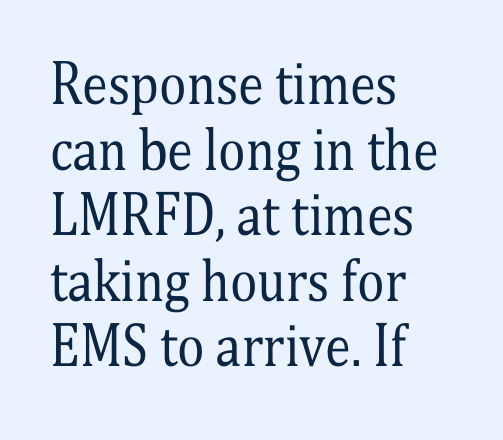
This is serif lettering, the kind often seen in printed books. Characters remain perfectly vertical along every line. What's the leading like? Ordinary, nothing unusual. Only glyphs here, with clear space below each row. Think of a printed novel: that variable character pitch is what you see here.
